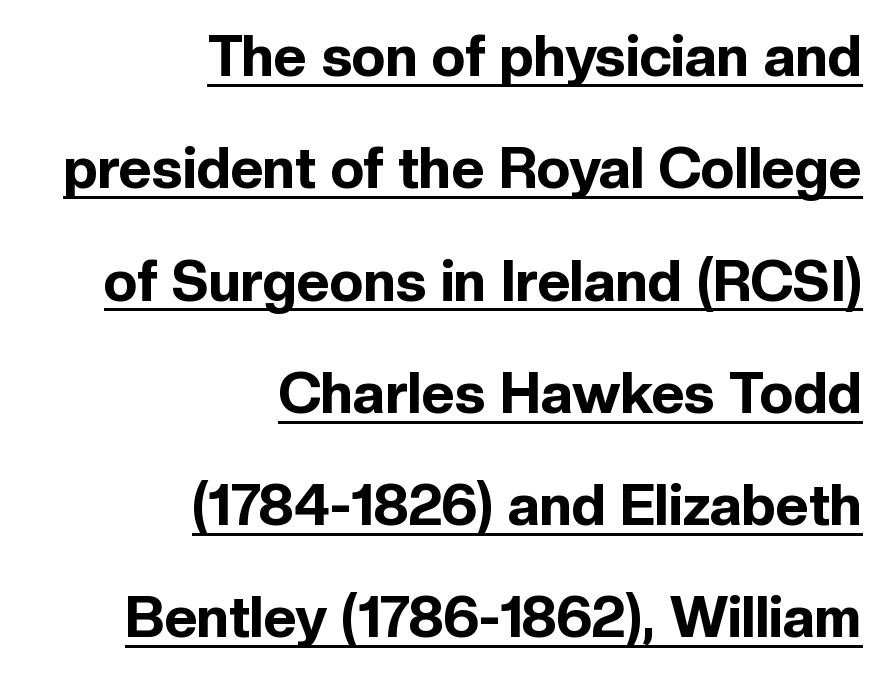
Q: Is the text bold? A: Yes.
Q: Is the text italic (slanted)? A: No, it is upright.
Q: Is the typeface a serif or a sans-serif typeface? A: Sans-serif.
Q: Is the text underlined? A: Yes.
Q: How is the paragraph aligned? A: Right-aligned.
Q: Is the spacing between letters normal or unusually wide? A: Normal.
Q: Is the spacing between lines tight, normal or loose? A: Loose.
Q: Width (condensed, normal, or wide)? A: Normal.
Q: x-height? A: Medium.
Q: Monospaced? A: No.
